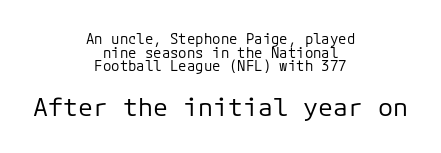
Q: Is the text bold? A: No.
Q: Is the text italic (slanted)? A: No, it is upright.
Q: Is the text underlined? A: No.
Q: How is the paragraph aligned? A: Centered.
Q: Is the spacing between letters normal or unusually wide? A: Normal.
Q: Is the spacing between lines tight, normal or loose? A: Tight.
Q: Which block of text is set in a larger size, the first (top) or the second (bottom)? A: The second (bottom) one.
